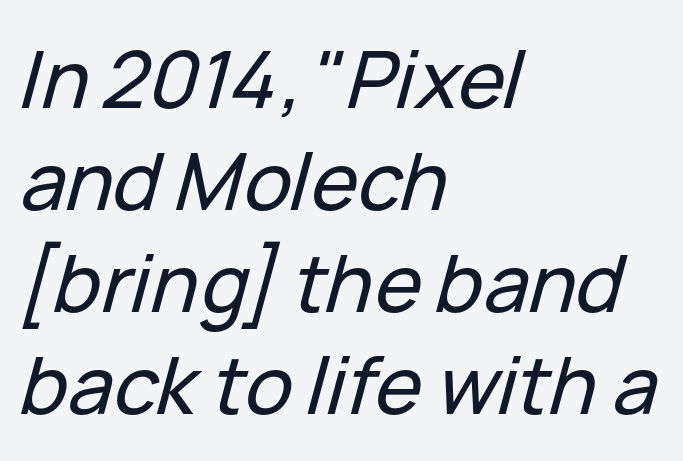
The image shows 79 px text type, italic (leaning right); set left-aligned, normal line spacing (1.29x), normal letter spacing, not underlined; low stroke contrast and a medium x-height.
